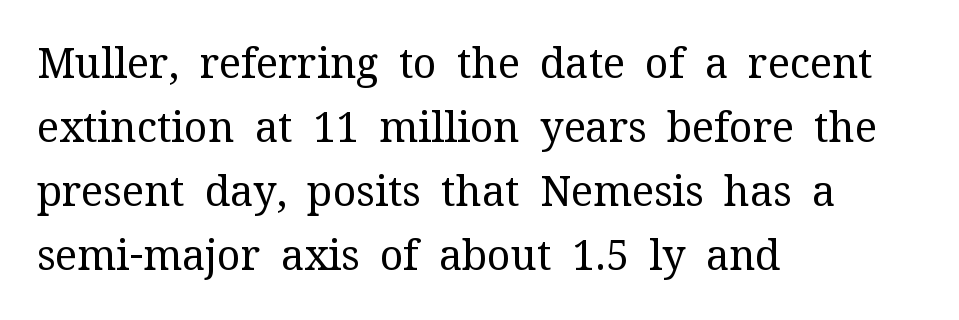
The image shows 41 px regular-weight serif type, upright; set left-aligned, normal line spacing (1.56x), normal letter spacing, not underlined; medium stroke contrast and a medium x-height.
